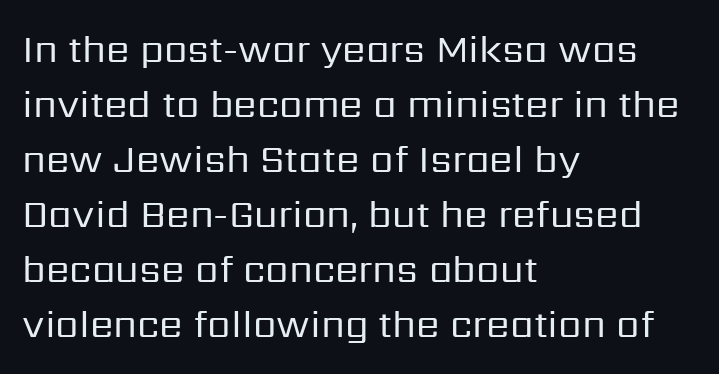
{"serif": "no", "italic": "no", "bold": "no", "weight": "regular", "width": "normal", "stroke_contrast": "low", "x_height": "medium", "monospaced": "no", "underline": "no", "align": "left", "line_spacing": "normal", "line_spacing_ratio": 1.45, "letter_spacing": "normal", "letter_spacing_em": 0.0, "glyph_px": 38}
